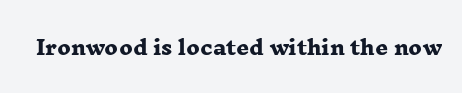
Standard letterfit; no display-style spreading of the glyphs. Plenty of ink on the page — the face is bold. The string is rendered with underlining switched off.
